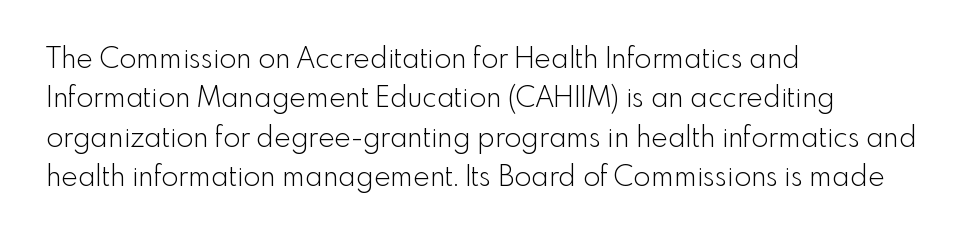
{"serif": "no", "italic": "no", "bold": "no", "weight": "light", "width": "normal", "x_height": "small", "monospaced": "no", "underline": "no", "align": "left", "line_spacing": "normal", "line_spacing_ratio": 1.41, "letter_spacing": "normal", "letter_spacing_em": 0.0, "glyph_px": 28}
